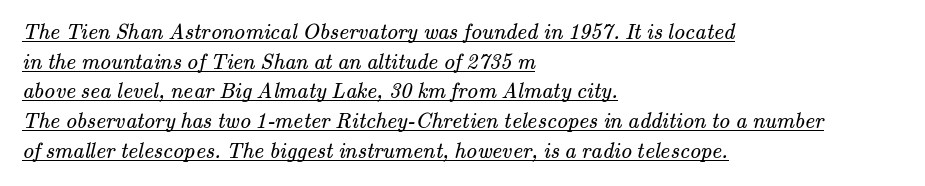
{"bold": "no", "underline": "yes", "align": "left", "line_spacing": "normal", "line_spacing_ratio": 1.35, "letter_spacing": "normal", "letter_spacing_em": 0.0, "glyph_px": 22}
